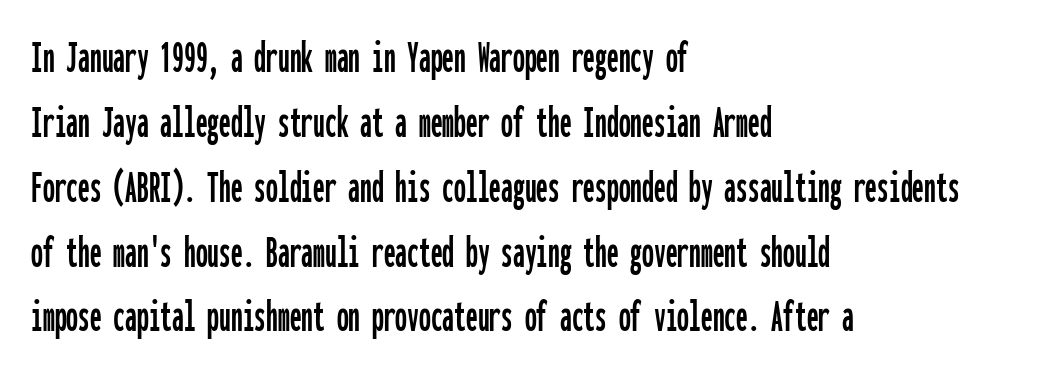
{"serif": "no", "italic": "no", "width": "condensed", "stroke_contrast": "low", "x_height": "medium", "monospaced": "yes", "underline": "no", "align": "left", "line_spacing": "normal", "line_spacing_ratio": 1.38, "letter_spacing": "normal", "letter_spacing_em": 0.0, "glyph_px": 47}
